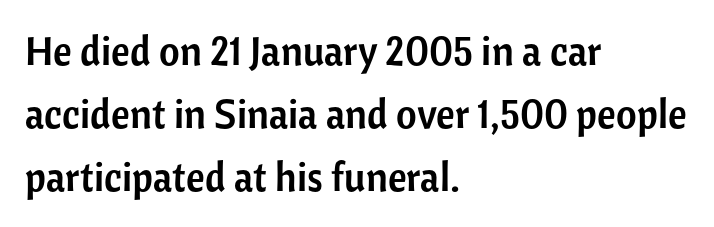
Q: Is the text italic (slanted)? A: No, it is upright.
Q: Is the typeface a serif or a sans-serif typeface? A: Sans-serif.
Q: Is the text underlined? A: No.
Q: How is the paragraph aligned? A: Left-aligned.
Q: Is the spacing between letters normal or unusually wide? A: Normal.
Q: Is the spacing between lines tight, normal or loose? A: Normal.
Q: Width (condensed, normal, or wide)? A: Normal.
Q: Stroke contrast? A: Low.
Q: x-height? A: Medium.
Q: Monospaced? A: No.
